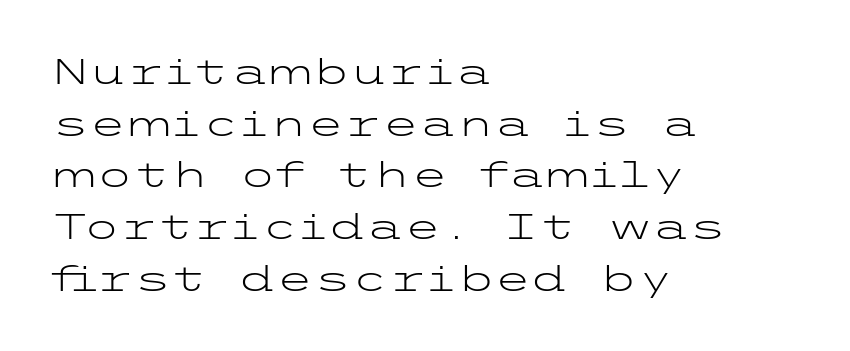
Each letter's strokes conclude bluntly, with no projecting serifs. Is the block centered? No — it sits flush against the left margin. Evenly set lines give the paragraph a standard silhouette. The words here are not underlined. Caption: standard tracking, unaltered.
